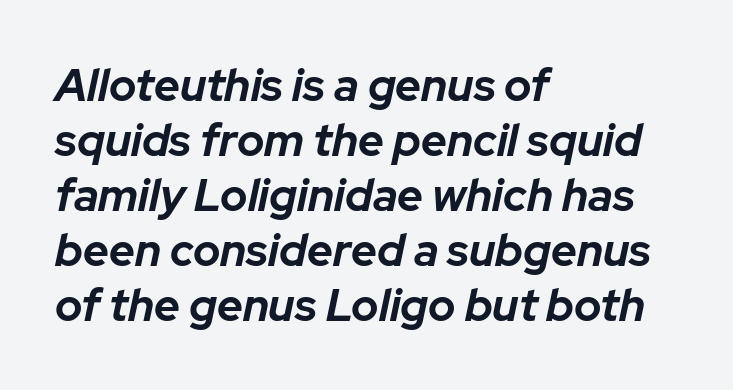
Q: Is the text bold? A: Yes.
Q: Is the text italic (slanted)? A: Yes, it leans right by about 12 degrees.
Q: Is the text underlined? A: No.
Q: How is the paragraph aligned? A: Left-aligned.
Q: Is the spacing between letters normal or unusually wide? A: Normal.
Q: Width (condensed, normal, or wide)? A: Normal.
Q: Stroke contrast? A: Low.
Q: x-height? A: Medium.
Q: Monospaced? A: No.
